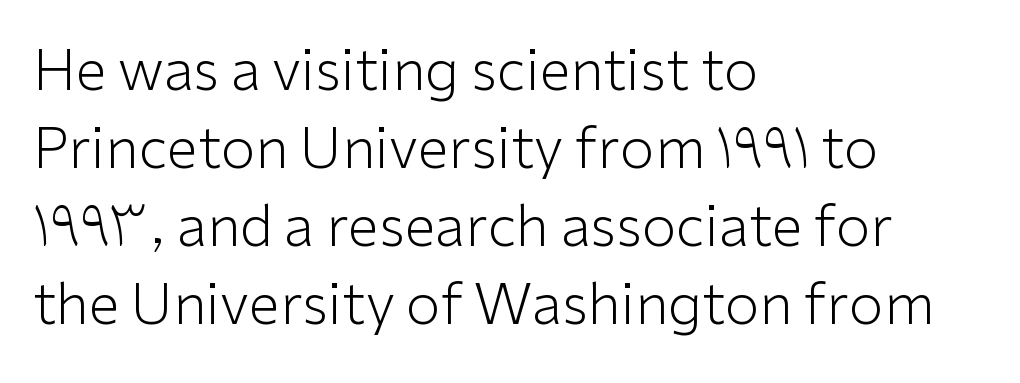
Q: Is the text bold? A: No.
Q: Is the text italic (slanted)? A: No, it is upright.
Q: Is the typeface a serif or a sans-serif typeface? A: Sans-serif.
Q: Is the text underlined? A: No.
Q: How is the paragraph aligned? A: Left-aligned.
Q: Is the spacing between letters normal or unusually wide? A: Normal.
Q: Is the spacing between lines tight, normal or loose? A: Normal.
Q: Width (condensed, normal, or wide)? A: Normal.
Q: Stroke contrast? A: Low.
Q: x-height? A: Medium.
Q: Monospaced? A: No.
